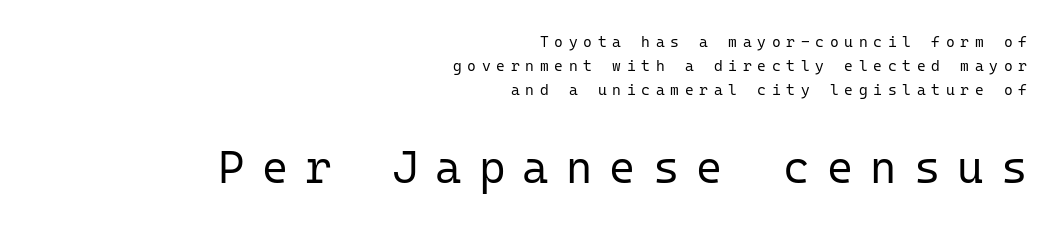
The image shows 45 px regular-weight sans-serif type, upright, monospaced; set right-aligned, normal line spacing (1.59x), unusually wide letter spacing (+0.38 em), not underlined; the second (bottom) block is 3.0x larger; low stroke contrast and a medium x-height.
